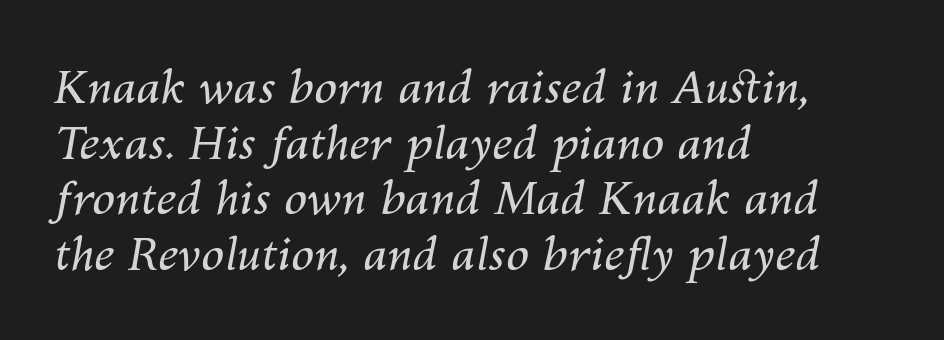
The image shows 46 px regular-weight type, italic (leaning right); set left-aligned, line spacing 1.21x, normal letter spacing, not underlined; medium stroke contrast and a medium x-height.
